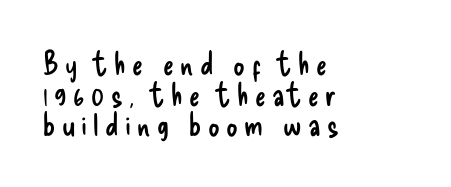
{"serif": "no", "italic": "no", "bold": "no", "weight": "regular", "width": "condensed", "stroke_contrast": "low", "x_height": "small", "monospaced": "no", "underline": "no", "align": "left", "line_spacing": "tight", "line_spacing_ratio": 0.96, "letter_spacing": "wide", "letter_spacing_em": 0.2, "glyph_px": 32}
